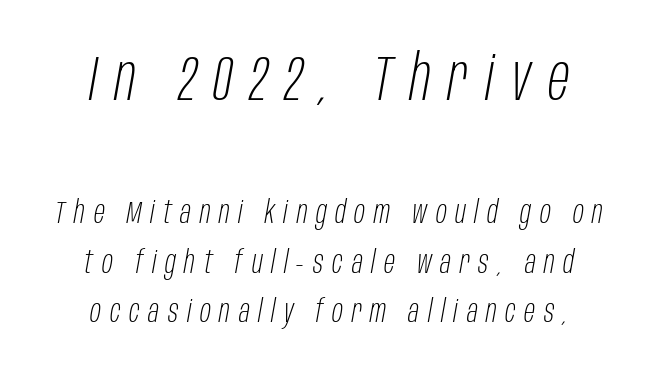
{"italic": "yes", "lean": "right", "slant_degrees": 10, "bold": "no", "weight": "light", "width": "condensed", "stroke_contrast": "low", "x_height": "large", "monospaced": "no", "underline": "no", "line_spacing": "normal", "line_spacing_ratio": 1.55, "letter_spacing": "wide", "letter_spacing_em": 0.27, "larger_block": "first", "size_ratio": 1.97, "glyph_px": 63}
